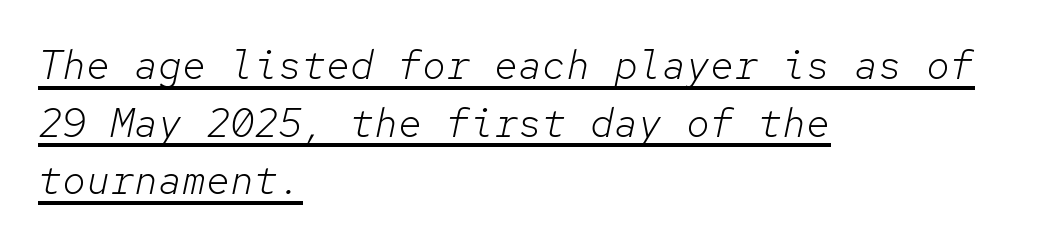
The image shows 40 px light type, italic (leaning right), monospaced; set left-aligned, normal line spacing (1.44x), normal letter spacing, underlined; low stroke contrast and a medium x-height.
